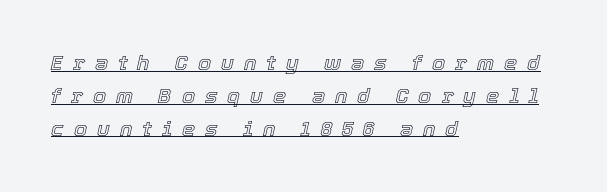
The image shows 21 px text type, italic (leaning right); set left-aligned, normal line spacing (1.56x), unusually wide letter spacing (+0.47 em), underlined.
